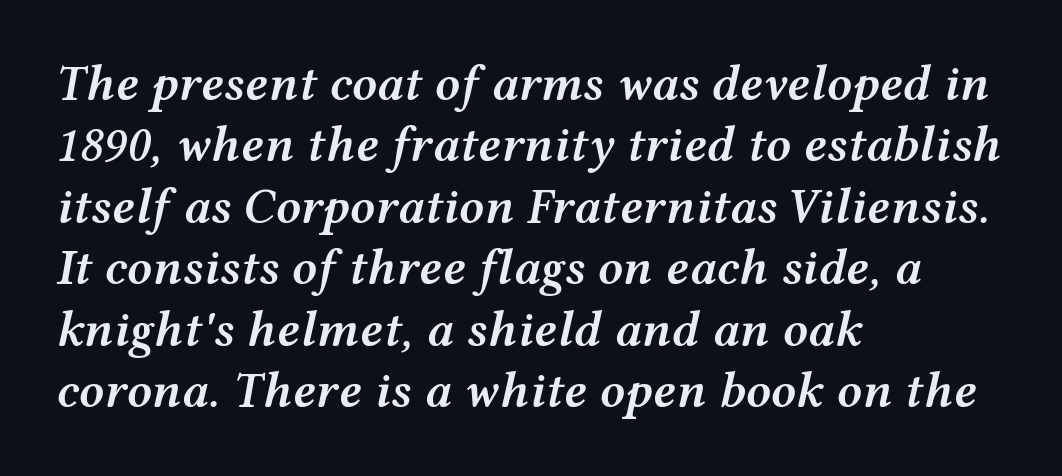
Think of a printed novel: that variable character pitch is what you see here. A student would call this left alignment; a typographer would say flush left, rag right. A clean baseline with only descenders dipping below it. Bold? Not quite — semibold, heavier than regular but stopping short. Quick note: italic. Does extra space separate the letters? No, they use regular spacing.
